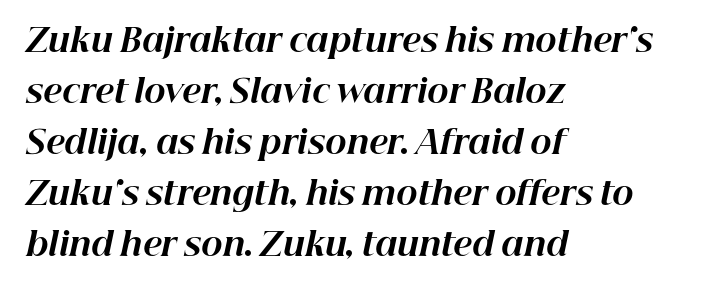
{"italic": "yes", "lean": "right", "slant_degrees": 12, "bold": "yes", "weight": "bold", "width": "normal", "stroke_contrast": "high", "x_height": "medium", "monospaced": "no", "underline": "no", "align": "left", "line_spacing": "normal", "line_spacing_ratio": 1.59, "letter_spacing": "normal", "letter_spacing_em": 0.0, "glyph_px": 32}
